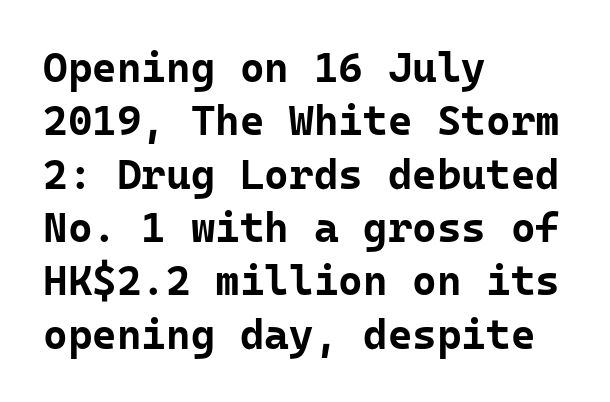
Tracking value appears to be zero — textbook default spacing. Notice how the passage keeps a crisp vertical edge on the left only. Ordinary non-slanted type is in use. Successive baselines arrive at the customary interval. Anything drawn beneath the words? Only blank space.
